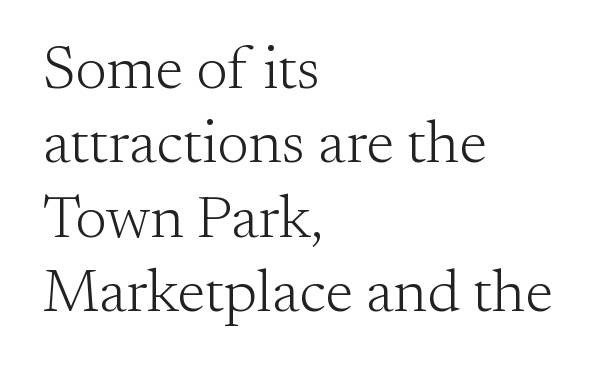
{"serif": "yes", "italic": "no", "bold": "no", "weight": "light", "width": "normal", "stroke_contrast": "medium", "x_height": "small", "monospaced": "no", "underline": "no", "align": "left", "line_spacing_ratio": 1.24, "letter_spacing": "normal", "letter_spacing_em": 0.0, "glyph_px": 60}
